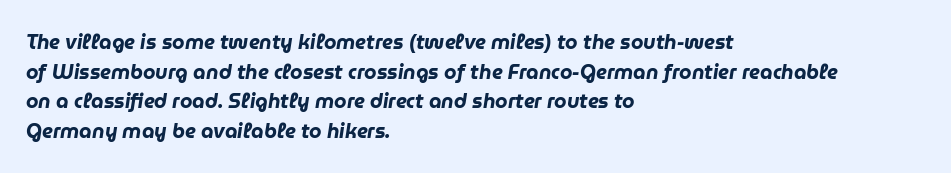
Weight check: bold — yes, fully. Baseline-to-baseline distance is the conventional proportion of letter height. An italicized treatment has been applied to the whole sample. Look at the tracking — it's just the regular setting, nothing added. Check the space under the baseline: it is left empty. Compared with a centered layout, this one pins lines to the left instead.
